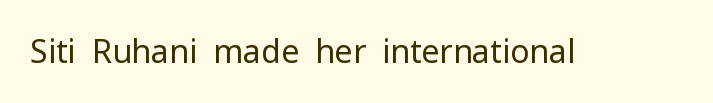
The rendering keeps characters at their native spacing. Each letter's strokes conclude bluntly, with no projecting serifs. Heaviness? Minimal to ordinary, like unemphasized prose. Clear beneath every line of the passage. Character widths vary here, with narrow letters taking less room than wide ones.
